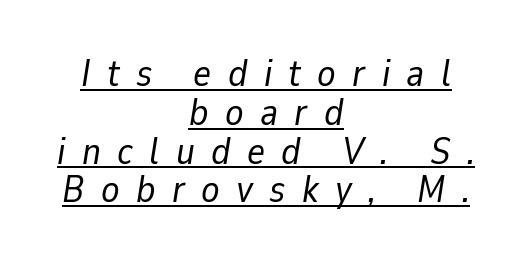
The passage shown is typed in a proportional face where columns would drift. This sample uses expanded letter spacing, leaving extra air between glyphs. No heavy texture on the line: the type isn't bold. You can tell it's italic because the verticals aren't actually vertical. A typographer would call this underscored text. Does the leading feel generous? Not at all — it's pinched.
